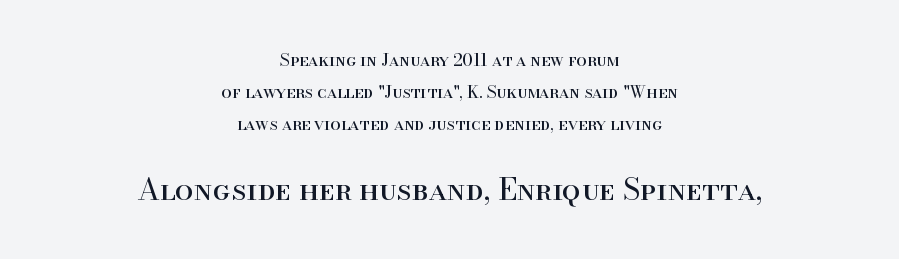
Nobody drew a line under any word here. The lines in this sample share a center point and differ in where they start and stop. Font category for this specimen: serif. Vertical stems look standard width or narrower in stroke.
